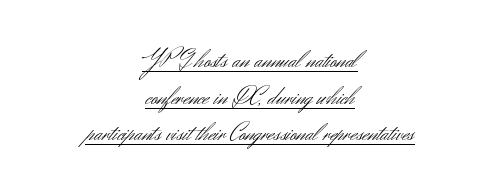
Q: Is the text bold? A: No.
Q: Is the text italic (slanted)? A: Yes.
Q: Is the text underlined? A: Yes.
Q: How is the paragraph aligned? A: Centered.
Q: Is the spacing between letters normal or unusually wide? A: Normal.
Q: Is the spacing between lines tight, normal or loose? A: Normal.
